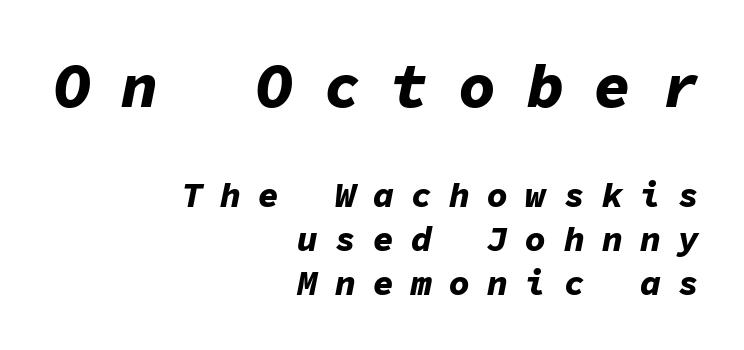
{"italic": "yes", "lean": "right", "slant_degrees": 11, "bold": "yes", "weight": "bold", "width": "normal", "stroke_contrast": "low", "x_height": "medium", "monospaced": "yes", "underline": "no", "align": "right", "line_spacing": "normal", "line_spacing_ratio": 1.25, "letter_spacing": "wide", "letter_spacing_em": 0.49, "larger_block": "first", "size_ratio": 1.77, "glyph_px": 62}
